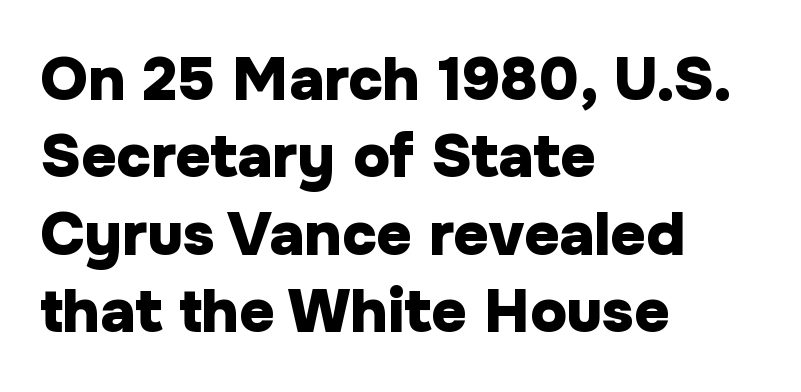
The image shows 61 px heavy sans-serif type, upright; set left-aligned, normal line spacing (1.27x), normal letter spacing, not underlined; low stroke contrast and a medium x-height.
